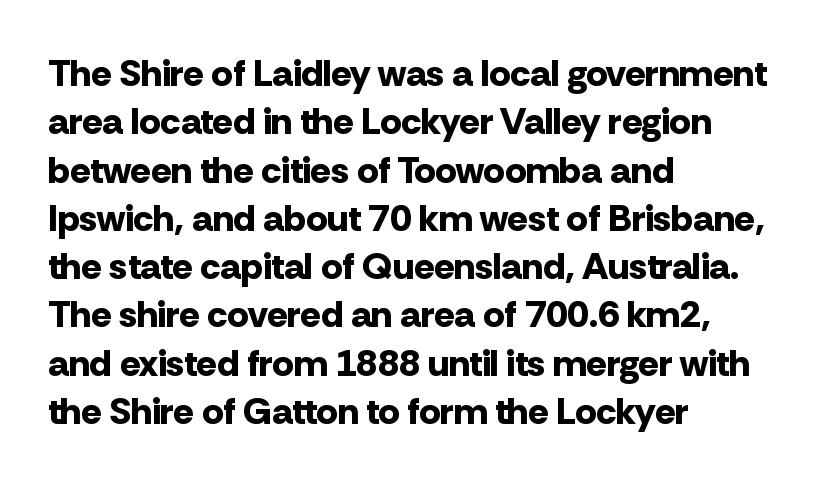
Q: Is the text bold? A: Yes.
Q: Is the text italic (slanted)? A: No, it is upright.
Q: Is the typeface a serif or a sans-serif typeface? A: Sans-serif.
Q: Is the text underlined? A: No.
Q: How is the paragraph aligned? A: Left-aligned.
Q: Is the spacing between letters normal or unusually wide? A: Normal.
Q: Is the spacing between lines tight, normal or loose? A: Normal.
Q: Width (condensed, normal, or wide)? A: Normal.
Q: Stroke contrast? A: Low.
Q: x-height? A: Medium.
Q: Monospaced? A: No.
